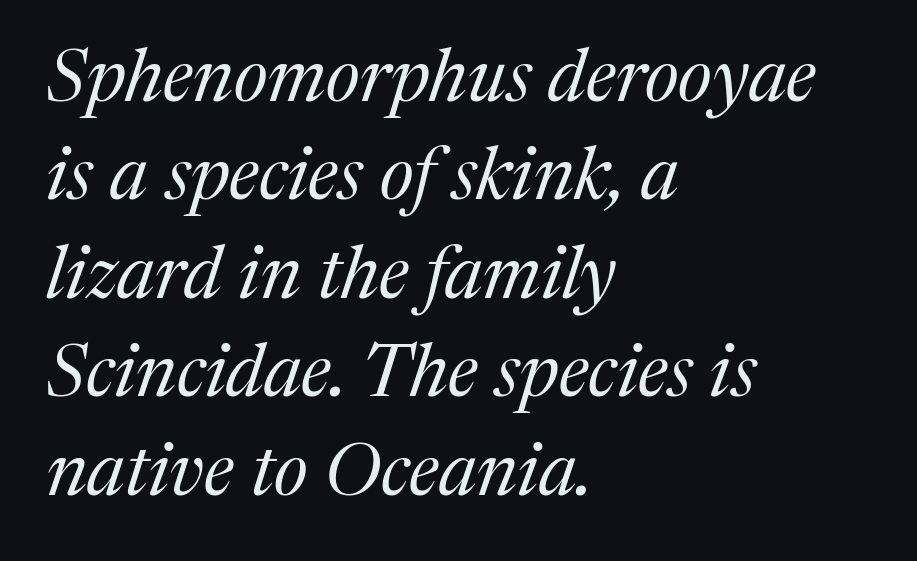
If you measured baseline to baseline, you'd find a middling distance. Small tapered or slab feet sit at the stroke ends, so this counts as serif. Do the characters align in a grid? No, the font is proportional. This is oblique type, the kind used for emphasis or titles.
